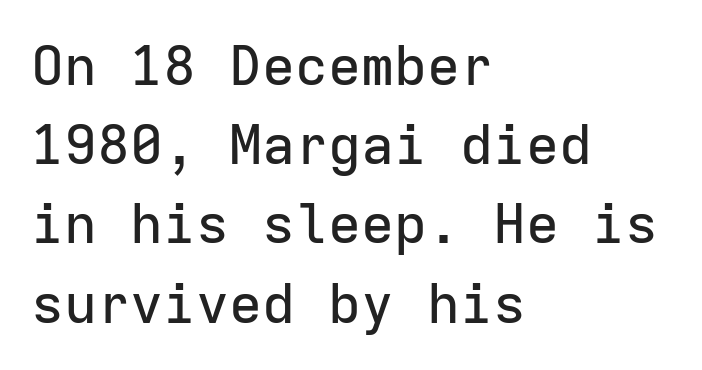
{"serif": "no", "italic": "no", "width": "normal", "stroke_contrast": "low", "x_height": "medium", "monospaced": "yes", "underline": "no", "align": "left", "line_spacing": "normal", "line_spacing_ratio": 1.44, "letter_spacing": "normal", "letter_spacing_em": 0.0, "glyph_px": 55}
